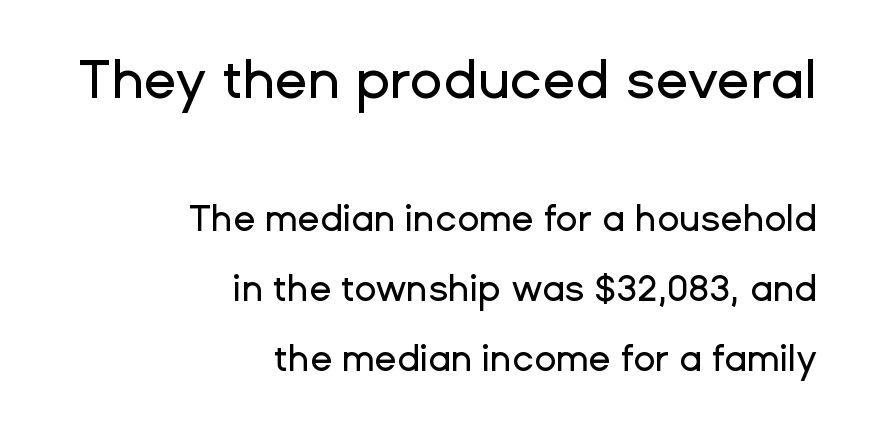
Varying glyph widths throughout — classic text-font behaviour. The space directly below the letters is spotless. This rendering employs a face without finishing strokes, i.e., a sans-serif. Short and long lines alike share a common ending point at right. Caption: standard tracking, unaltered. The earlier block is typeset at a bigger size than the later block.
